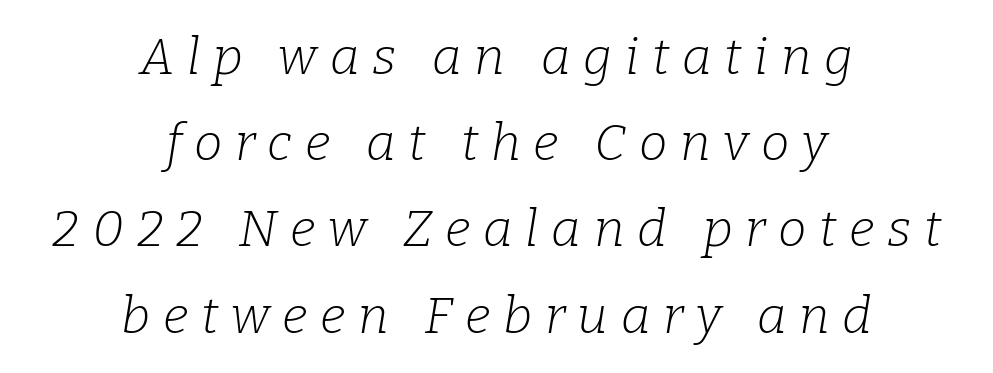
Q: Is the text bold? A: No.
Q: Is the text italic (slanted)? A: Yes, it leans right by about 9 degrees.
Q: Is the typeface a serif or a sans-serif typeface? A: Serif.
Q: Is the text underlined? A: No.
Q: How is the paragraph aligned? A: Centered.
Q: Is the spacing between letters normal or unusually wide? A: Unusually wide.
Q: Is the spacing between lines tight, normal or loose? A: Normal.
Q: Width (condensed, normal, or wide)? A: Normal.
Q: Stroke contrast? A: Low.
Q: x-height? A: Medium.
Q: Monospaced? A: No.
